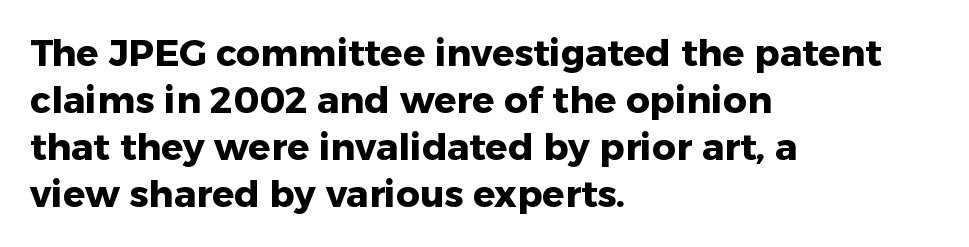
The strip under each line holds only bare page. Characters remain perfectly vertical along every line. Is this a sans? Yes — the strokes have no serifs. The letterforms sit shoulder to shoulder at normal distance. Pretty heavy lettering here — definitely bold.
